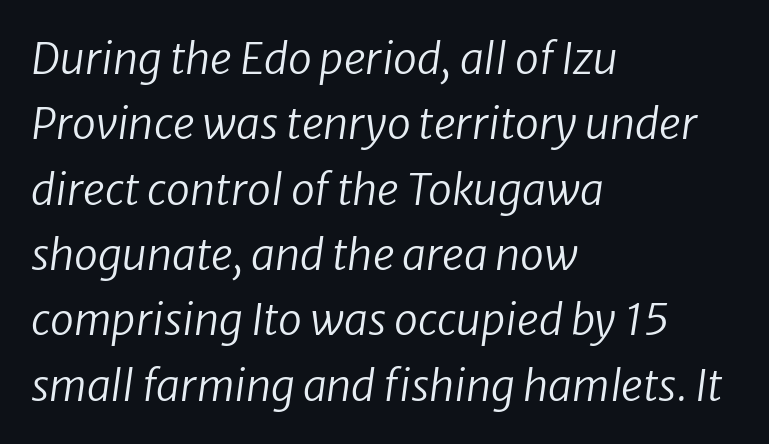
The image shows 43 px regular-weight type, italic (leaning right); set left-aligned, normal line spacing (1.52x), normal letter spacing, not underlined; low stroke contrast and a medium x-height.
